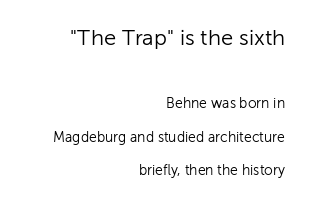
{"italic": "no", "bold": "no", "underline": "no", "align": "right", "line_spacing": "loose", "line_spacing_ratio": 2.39, "letter_spacing": "normal", "letter_spacing_em": 0.0, "larger_block": "first", "size_ratio": 1.57, "glyph_px": 22}
